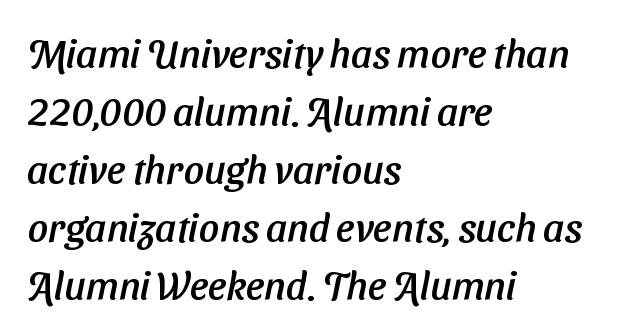
The image shows 40 px sans-serif type; set left-aligned, normal line spacing (1.45x), normal letter spacing, not underlined; low stroke contrast and a medium x-height.
